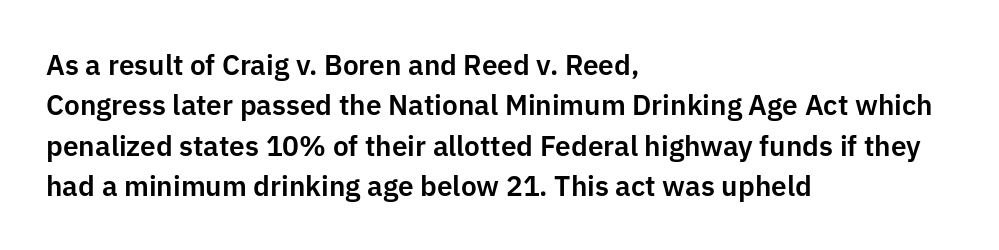
{"serif": "no", "italic": "no", "width": "normal", "stroke_contrast": "low", "x_height": "medium", "monospaced": "no", "underline": "no", "align": "left", "line_spacing": "normal", "line_spacing_ratio": 1.44, "letter_spacing": "normal", "letter_spacing_em": 0.0, "glyph_px": 28}
